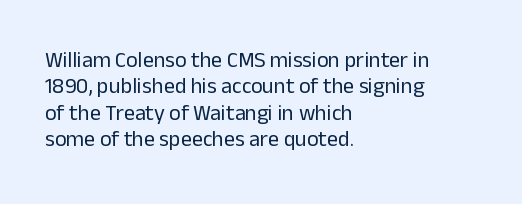
{"italic": "no", "bold": "no", "underline": "no", "align": "left", "line_spacing_ratio": 1.2, "letter_spacing": "normal", "letter_spacing_em": 0.0, "glyph_px": 22}
